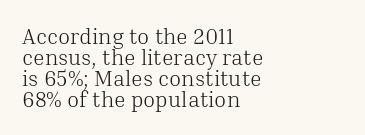
The image shows 22 px text type, upright; set left-aligned, tight line spacing (0.96x), normal letter spacing, not underlined.
